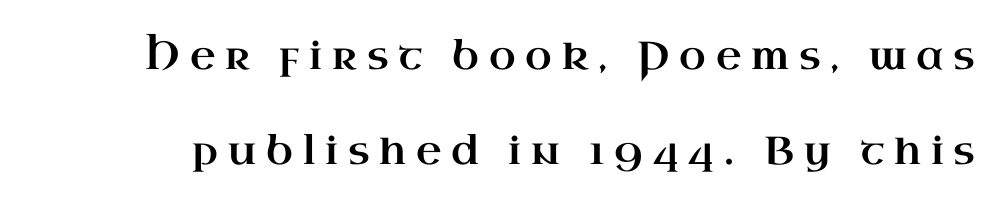
The image shows 39 px wide serif type, upright; set loose line spacing (2.43x), unusually wide letter spacing (+0.25 em), not underlined; high stroke contrast and a small x-height.
